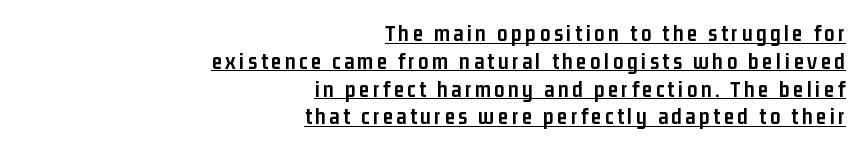
Q: Is the text bold? A: Yes.
Q: Is the text italic (slanted)? A: No, it is upright.
Q: Is the text underlined? A: Yes.
Q: How is the paragraph aligned? A: Right-aligned.
